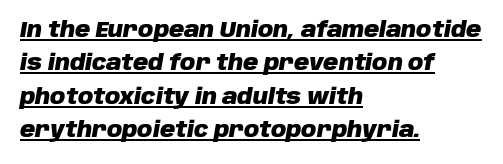
One-word summary of the alignment: left. Thick stems and heavy bowls — unmistakably bold. Underline: present. What stands out about the letter spacing? Nothing — it is the standard amount. The typography opts for an oblique posture over an upright one.
